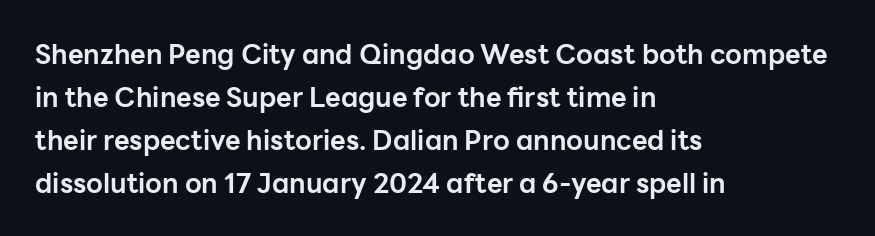
Typesetter's note: full bold, strokes at maximum text heaviness. Quick note: interline space is typical. Compared with a centered layout, this one pins lines to the left instead. Tall strokes in this sample are plumb rather than angled. The tracking reads as untouched default to a designer's eye. Has an underline been added? It has not.
